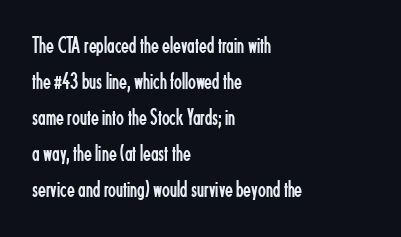
Q: Is the text bold? A: No.
Q: Is the text italic (slanted)? A: No, it is upright.
Q: Is the text underlined? A: No.
Q: How is the paragraph aligned? A: Left-aligned.
Q: Is the spacing between letters normal or unusually wide? A: Normal.
Q: Is the spacing between lines tight, normal or loose? A: Normal.
